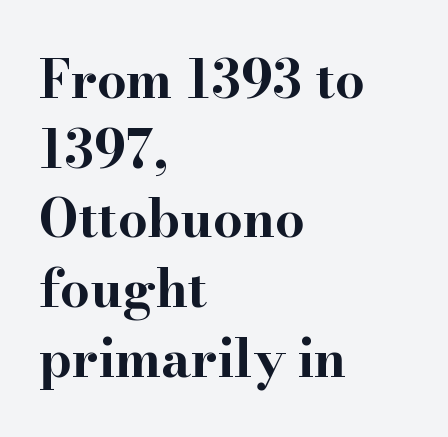
Q: Is the text bold? A: Yes.
Q: Is the text italic (slanted)? A: No, it is upright.
Q: Is the typeface a serif or a sans-serif typeface? A: Serif.
Q: Is the text underlined? A: No.
Q: How is the paragraph aligned? A: Left-aligned.
Q: Is the spacing between letters normal or unusually wide? A: Normal.
Q: Is the spacing between lines tight, normal or loose? A: Normal.
Q: Width (condensed, normal, or wide)? A: Wide.
Q: Stroke contrast? A: High.
Q: x-height? A: Small.
Q: Monospaced? A: No.
